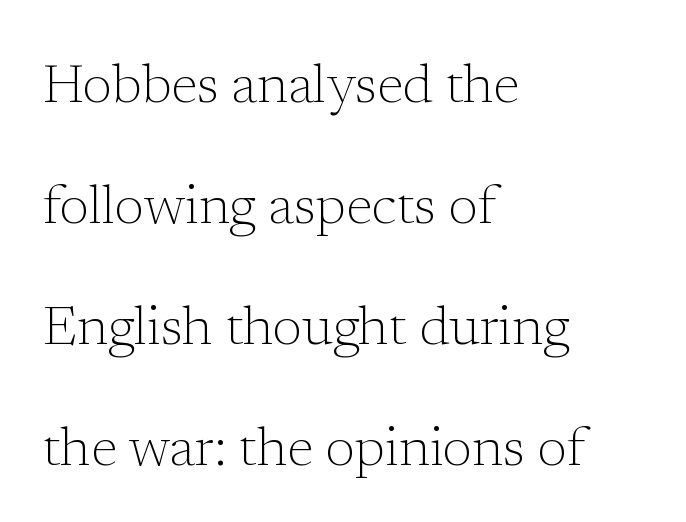
{"serif": "yes", "italic": "no", "bold": "no", "weight": "light", "width": "normal", "stroke_contrast": "low", "x_height": "medium", "monospaced": "no", "underline": "no", "align": "left", "line_spacing": "loose", "line_spacing_ratio": 2.24, "letter_spacing": "normal", "letter_spacing_em": 0.0, "glyph_px": 54}
